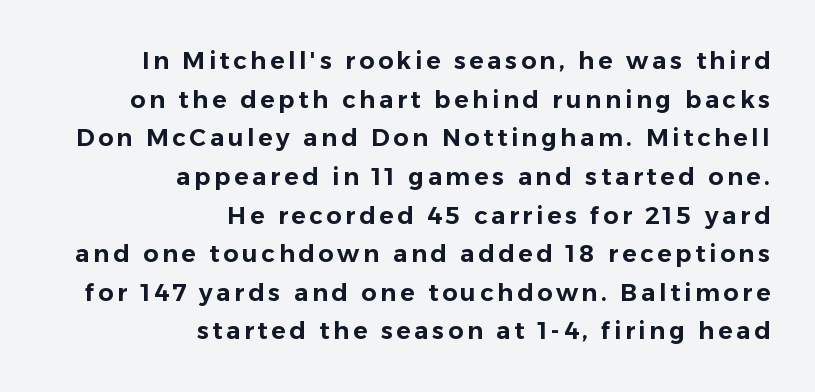
The image shows 24 px text type, upright; set right-aligned, normal line spacing (1.61x), not underlined.
